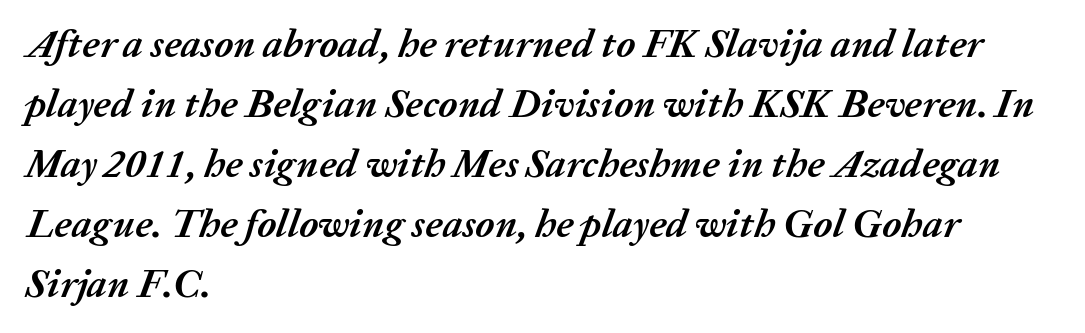
The image shows 40 px semibold type, italic (leaning right); set left-aligned, normal line spacing (1.5x), normal letter spacing, not underlined; medium stroke contrast and a medium x-height.
